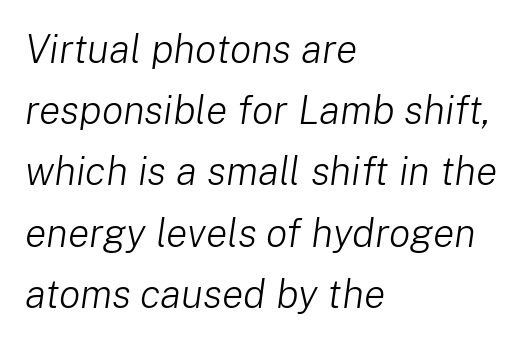
The image shows 40 px light type, italic (leaning right); set left-aligned, normal line spacing (1.53x), normal letter spacing, not underlined; low stroke contrast and a medium x-height.
